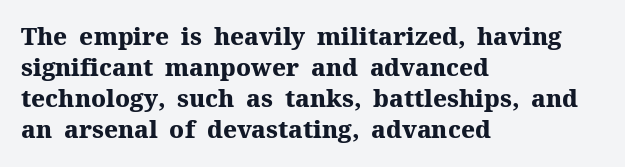
{"italic": "no", "bold": "yes", "underline": "no", "align": "left", "line_spacing": "normal", "line_spacing_ratio": 1.29, "letter_spacing": "normal", "letter_spacing_em": 0.0, "glyph_px": 24}
